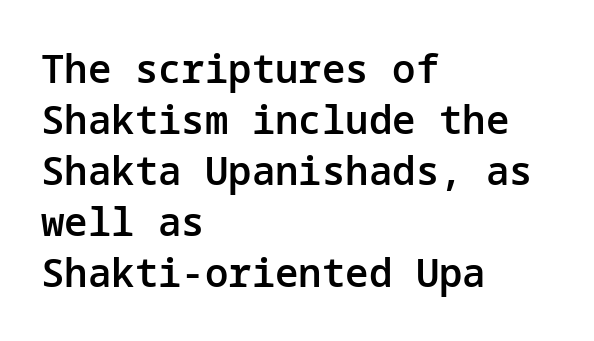
{"serif": "no", "italic": "no", "bold": "semi", "weight": "semibold", "width": "normal", "stroke_contrast": "low", "x_height": "medium", "underline": "no", "align": "left", "line_spacing": "normal", "line_spacing_ratio": 1.31, "letter_spacing": "normal", "letter_spacing_em": 0.0, "glyph_px": 39}
